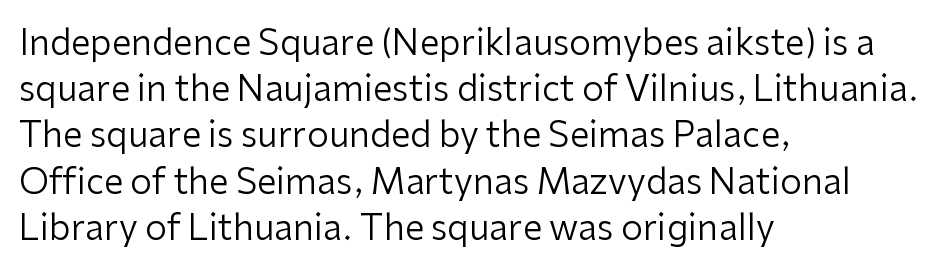
{"serif": "no", "italic": "no", "bold": "no", "weight": "regular", "width": "normal", "stroke_contrast": "low", "x_height": "medium", "monospaced": "no", "underline": "no", "align": "left", "line_spacing": "normal", "line_spacing_ratio": 1.32, "letter_spacing": "normal", "letter_spacing_em": 0.0, "glyph_px": 35}
